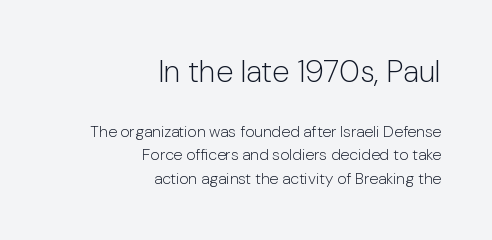
The image shows 31 px light sans-serif type, upright; set right-aligned, normal line spacing (1.46x), normal letter spacing, not underlined; the first (top) block is 1.94x larger; low stroke contrast and a medium x-height.
